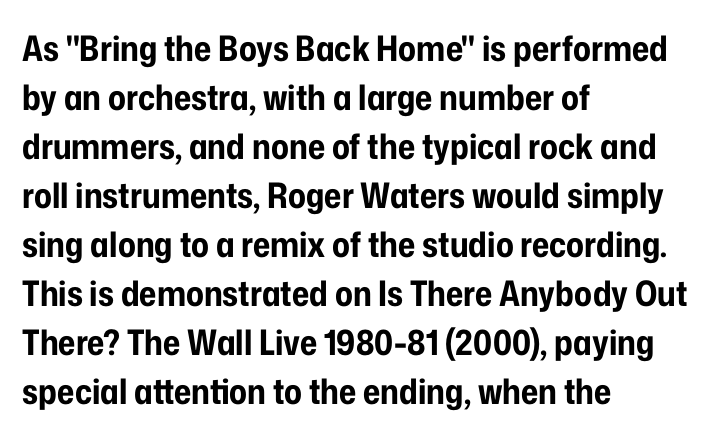
The image shows 35 px bold, condensed sans-serif type, upright; set left-aligned, normal line spacing (1.4x), normal letter spacing, not underlined; low stroke contrast and a medium x-height.
